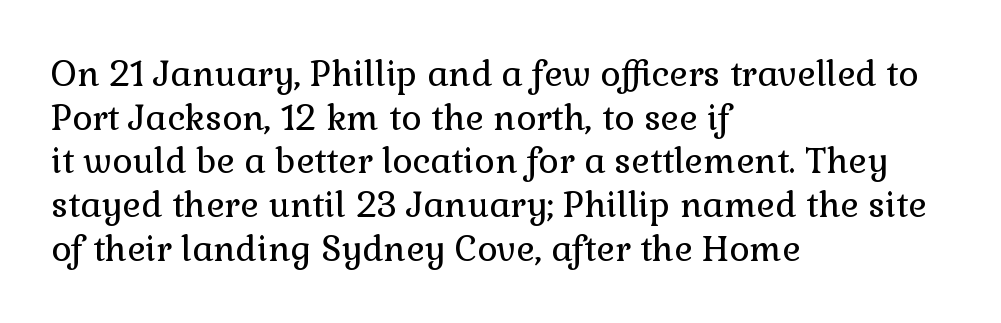
Q: Is the text bold? A: No.
Q: Is the text italic (slanted)? A: No, it is upright.
Q: Is the typeface a serif or a sans-serif typeface? A: Serif.
Q: Is the text underlined? A: No.
Q: How is the paragraph aligned? A: Left-aligned.
Q: Is the spacing between letters normal or unusually wide? A: Normal.
Q: Is the spacing between lines tight, normal or loose? A: Normal.
Q: Width (condensed, normal, or wide)? A: Normal.
Q: Stroke contrast? A: Low.
Q: x-height? A: Medium.
Q: Monospaced? A: No.
